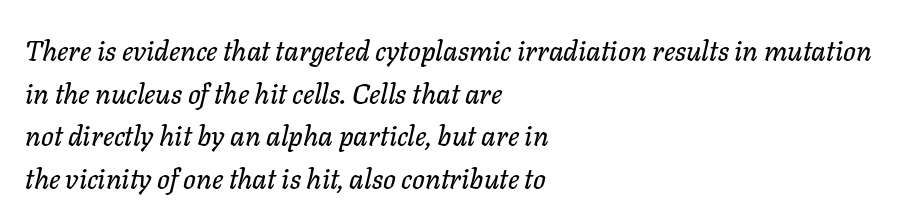
Italic: yes, the glyphs are oblique. These lines are rendered in a variable-pitch font. A typesetter would call this leading conventional body-copy spacing. Glyph-to-glyph distance matches everyday printed text. Visually the block forms a straight wall on the left and a jagged coastline on the right.
